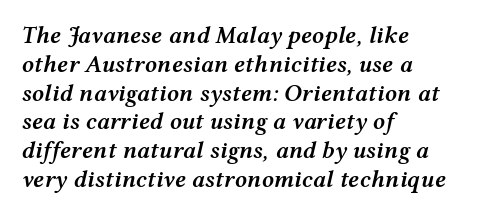
Words float on clear page, feet unadorned. Standard letterfit; no display-style spreading of the glyphs. Semibold letterforms, between regular and bold. Compared with a centered layout, this one pins lines to the left instead.
